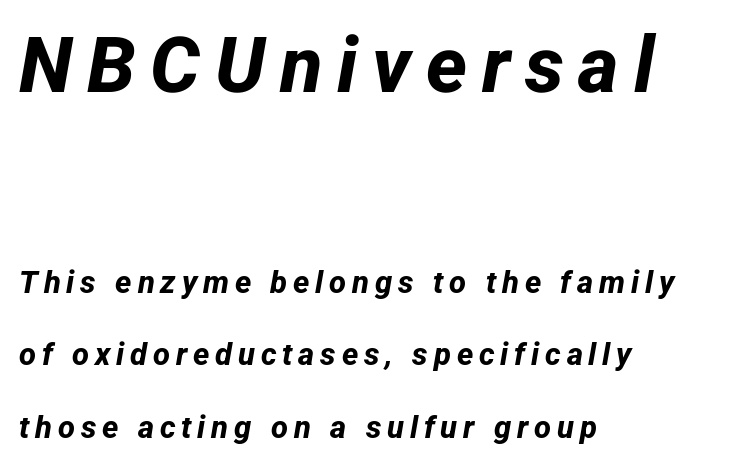
{"serif": "no", "bold": "yes", "weight": "bold", "width": "normal", "stroke_contrast": "low", "x_height": "medium", "monospaced": "no", "underline": "no", "align": "left", "line_spacing": "loose", "line_spacing_ratio": 2.34, "larger_block": "first", "size_ratio": 2.52, "glyph_px": 78}
